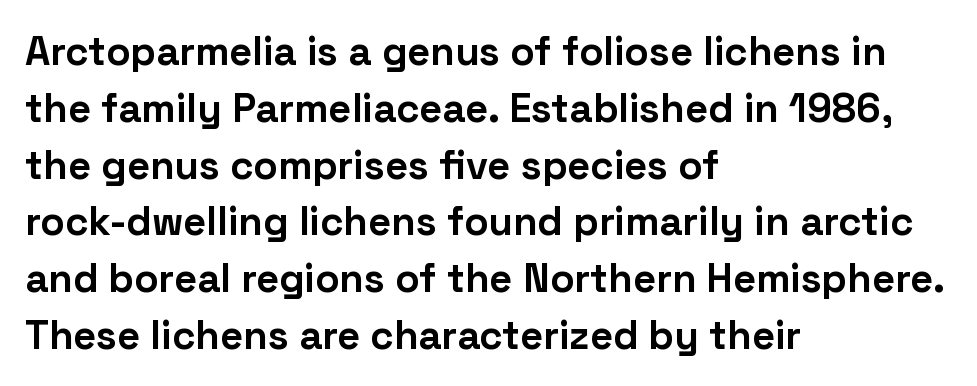
Type without underlining. Notice how thick the strokes are: this is what a full bold looks like. Spacing verdict: proportional, widths tailored to each character. Stroke terminals: plain, sans-serif. Visually the block forms a straight wall on the left and a jagged coastline on the right. Italic? Not at all — the glyphs are vertical.
